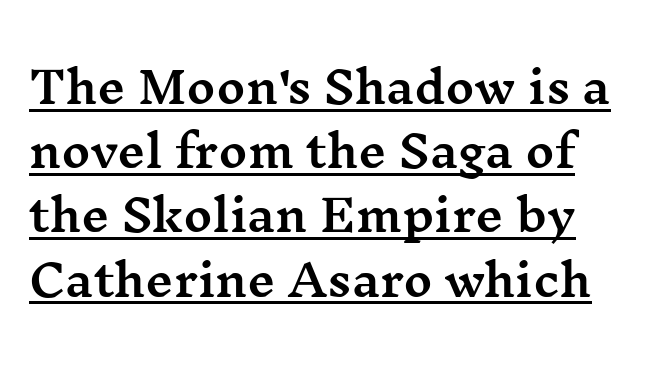
Q: Is the text italic (slanted)? A: No, it is upright.
Q: Is the typeface a serif or a sans-serif typeface? A: Serif.
Q: Is the text underlined? A: Yes.
Q: Is the spacing between letters normal or unusually wide? A: Normal.
Q: Is the spacing between lines tight, normal or loose? A: Normal.
Q: Width (condensed, normal, or wide)? A: Wide.
Q: Stroke contrast? A: Medium.
Q: x-height? A: Medium.
Q: Monospaced? A: No.
